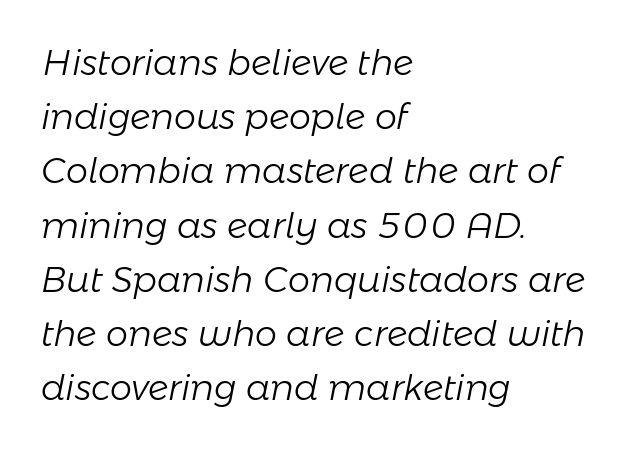
The image shows 35 px light type, italic (leaning right); set left-aligned, normal line spacing (1.55x), normal letter spacing, not underlined; low stroke contrast and a medium x-height.
